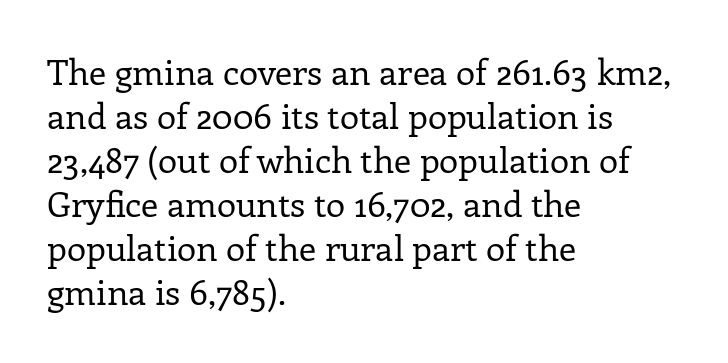
Q: Is the text bold? A: No.
Q: Is the text italic (slanted)? A: No, it is upright.
Q: Is the typeface a serif or a sans-serif typeface? A: Serif.
Q: Is the text underlined? A: No.
Q: How is the paragraph aligned? A: Left-aligned.
Q: Is the spacing between letters normal or unusually wide? A: Normal.
Q: Is the spacing between lines tight, normal or loose? A: Normal.
Q: Width (condensed, normal, or wide)? A: Normal.
Q: Stroke contrast? A: Low.
Q: x-height? A: Medium.
Q: Monospaced? A: No.
